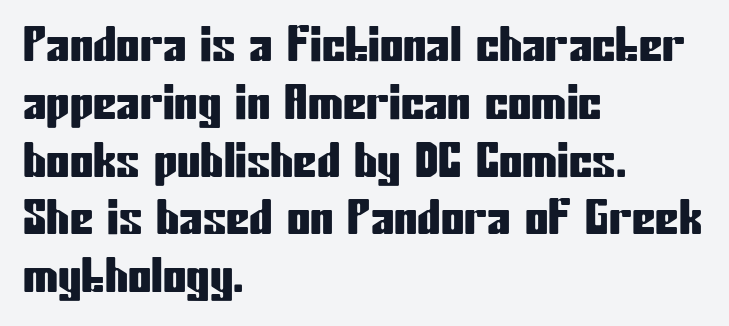
{"serif": "no", "italic": "no", "width": "condensed", "stroke_contrast": "low", "x_height": "medium", "monospaced": "no", "underline": "no", "align": "left", "line_spacing_ratio": 1.23, "letter_spacing": "normal", "letter_spacing_em": 0.0, "glyph_px": 47}
